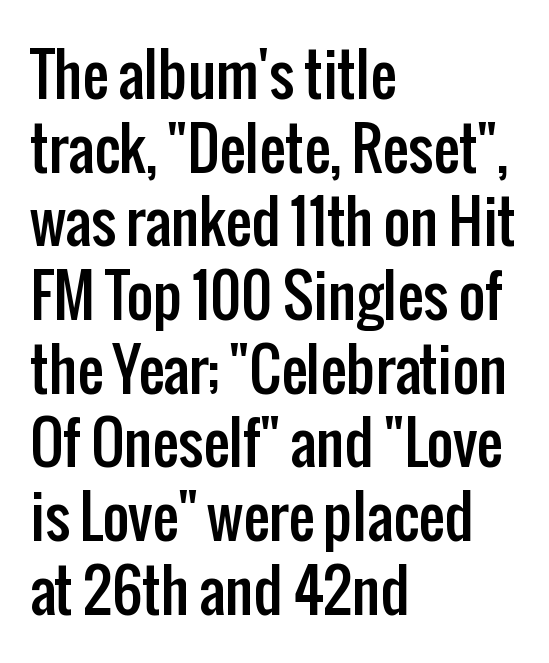
The image shows 58 px condensed sans-serif type, upright; set left-aligned, normal line spacing (1.27x), normal letter spacing, not underlined; low stroke contrast and a medium x-height.
